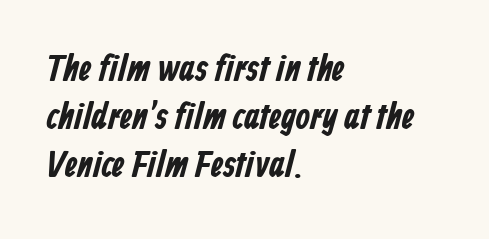
The image shows 37 px bold, condensed sans-serif type; set left-aligned, normal line spacing (1.3x), normal letter spacing, not underlined; low stroke contrast and a medium x-height.
